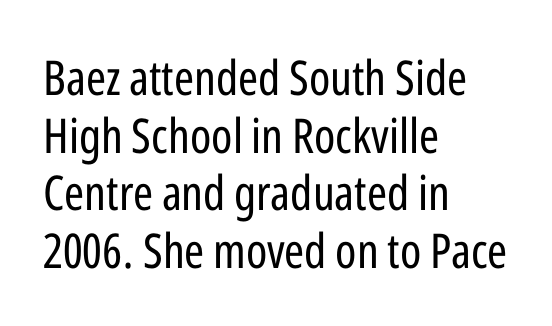
Q: Is the text bold? A: No.
Q: Is the text italic (slanted)? A: No, it is upright.
Q: Is the typeface a serif or a sans-serif typeface? A: Sans-serif.
Q: Is the text underlined? A: No.
Q: How is the paragraph aligned? A: Left-aligned.
Q: Is the spacing between letters normal or unusually wide? A: Normal.
Q: Width (condensed, normal, or wide)? A: Condensed.
Q: Stroke contrast? A: Low.
Q: x-height? A: Medium.
Q: Monospaced? A: No.
